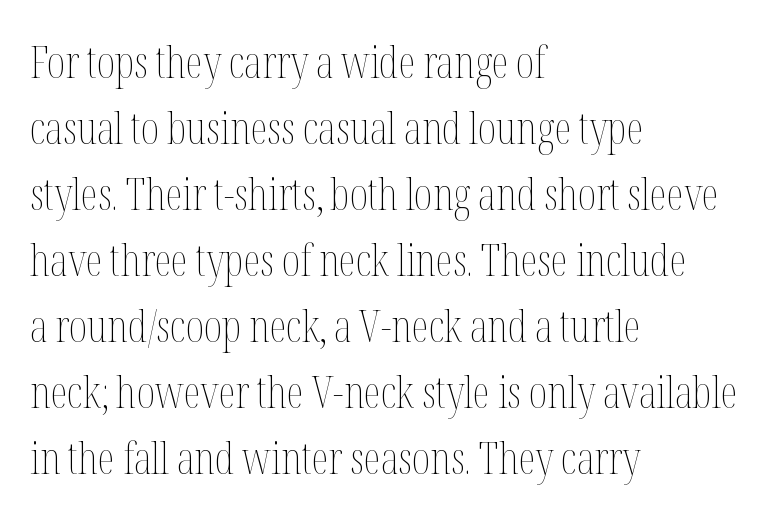
Q: Is the text bold? A: No.
Q: Is the text italic (slanted)? A: No, it is upright.
Q: Is the text underlined? A: No.
Q: How is the paragraph aligned? A: Left-aligned.
Q: Is the spacing between letters normal or unusually wide? A: Normal.
Q: Is the spacing between lines tight, normal or loose? A: Normal.
Q: Width (condensed, normal, or wide)? A: Condensed.
Q: Stroke contrast? A: Medium.
Q: x-height? A: Medium.
Q: Monospaced? A: No.
